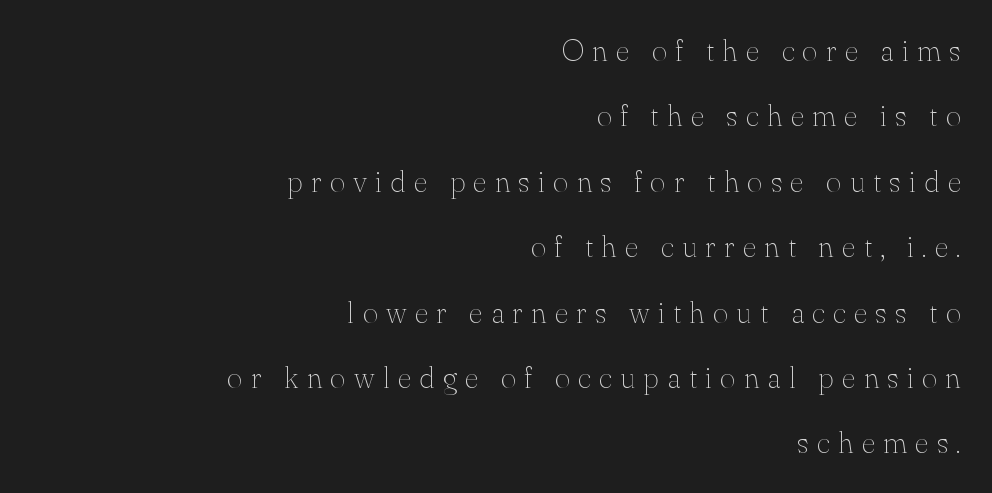
{"serif": "yes", "italic": "no", "bold": "no", "weight": "thin", "width": "normal", "stroke_contrast": "medium", "x_height": "small", "monospaced": "no", "underline": "no", "align": "right", "line_spacing": "loose", "line_spacing_ratio": 2.18, "letter_spacing": "wide", "letter_spacing_em": 0.27, "glyph_px": 30}
